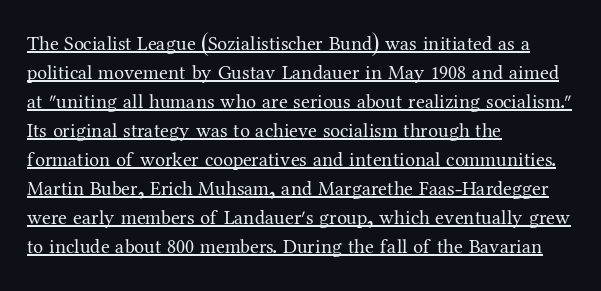
The image shows 20 px text type, upright; set left-aligned, normal line spacing (1.45x), normal letter spacing, underlined.
